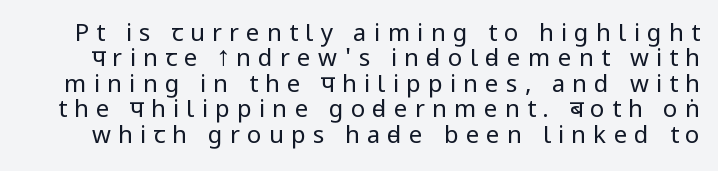
Q: Is the text bold? A: No.
Q: Is the text italic (slanted)? A: No, it is upright.
Q: Is the text underlined? A: No.
Q: Is the spacing between letters normal or unusually wide? A: Unusually wide.
Q: Is the spacing between lines tight, normal or loose? A: Tight.
